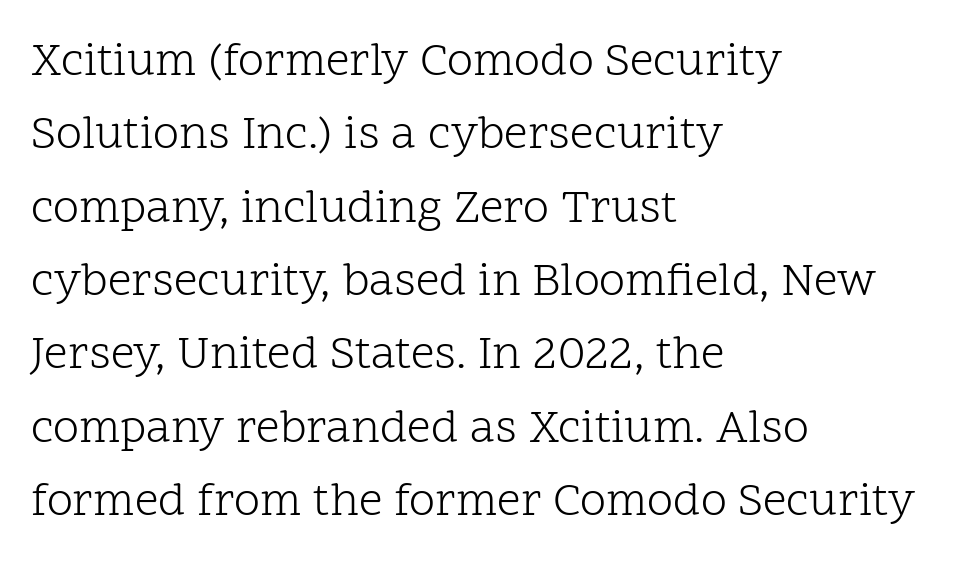
The image shows 47 px light serif type, upright; set left-aligned, normal line spacing (1.56x), normal letter spacing, not underlined; low stroke contrast and a medium x-height.
